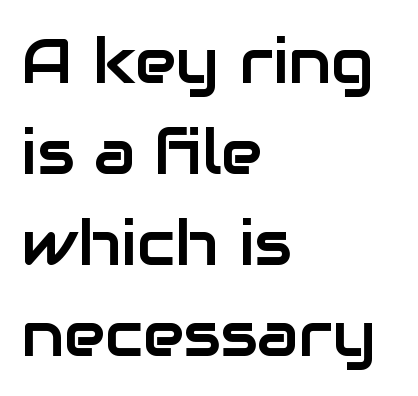
In terms of letterspacing, this is plain default setting. Which margin do the lines hug? The left one — the right edge is uneven. The leading is moderate, giving the passage an even texture. Do the characters align in a grid? No, the font is proportional.
